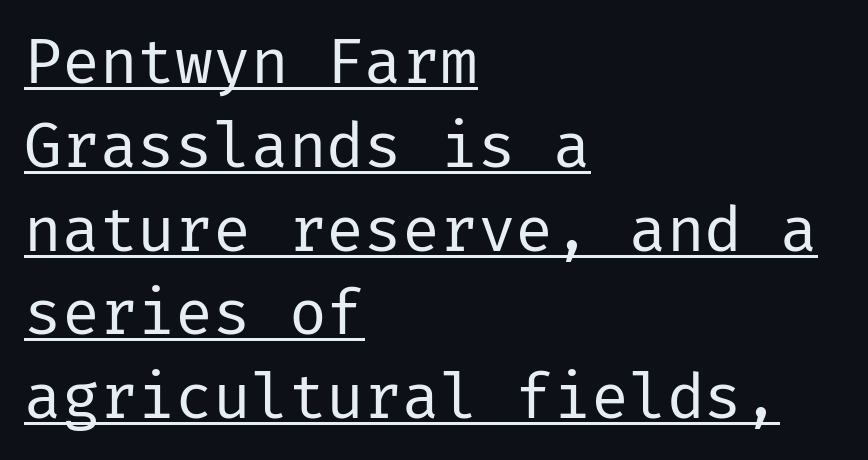
Q: Is the text bold? A: No.
Q: Is the text italic (slanted)? A: No, it is upright.
Q: Is the typeface a serif or a sans-serif typeface? A: Sans-serif.
Q: Is the text underlined? A: Yes.
Q: How is the paragraph aligned? A: Left-aligned.
Q: Is the spacing between letters normal or unusually wide? A: Normal.
Q: Is the spacing between lines tight, normal or loose? A: Normal.
Q: Width (condensed, normal, or wide)? A: Normal.
Q: Stroke contrast? A: Low.
Q: x-height? A: Medium.
